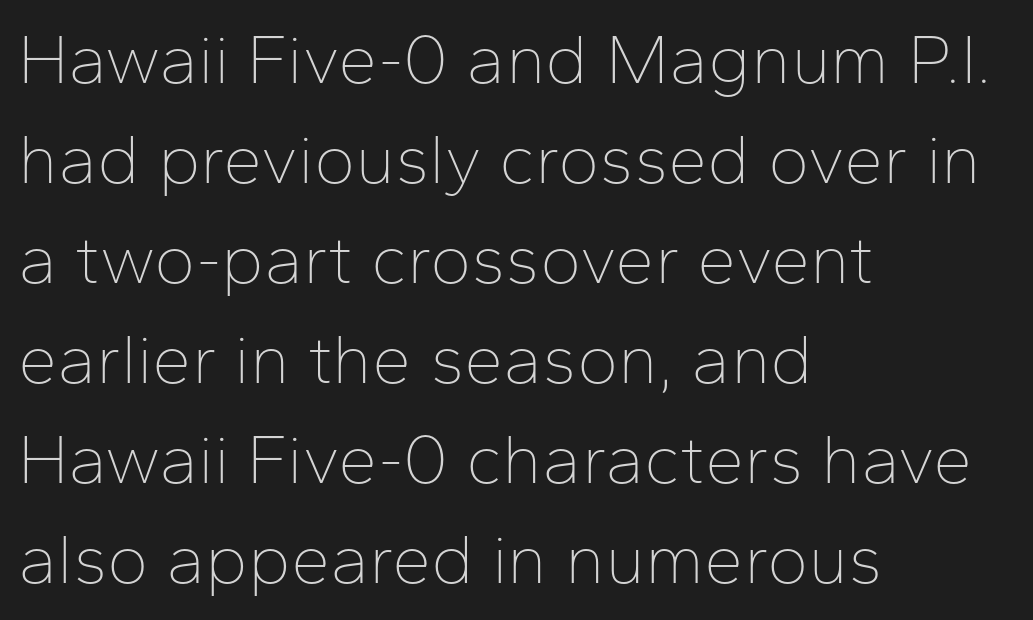
Q: Is the text bold? A: No.
Q: Is the text italic (slanted)? A: No, it is upright.
Q: Is the typeface a serif or a sans-serif typeface? A: Sans-serif.
Q: Is the text underlined? A: No.
Q: How is the paragraph aligned? A: Left-aligned.
Q: Is the spacing between letters normal or unusually wide? A: Normal.
Q: Is the spacing between lines tight, normal or loose? A: Normal.
Q: Width (condensed, normal, or wide)? A: Normal.
Q: Stroke contrast? A: Low.
Q: x-height? A: Medium.
Q: Monospaced? A: No.
